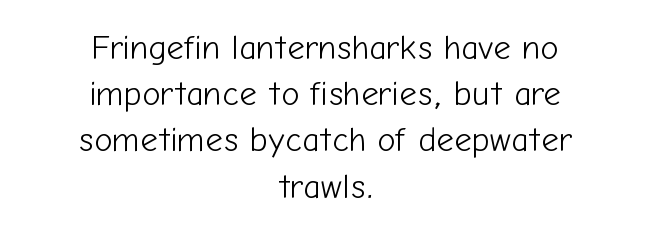
The image shows 34 px light sans-serif type, upright; set centered, normal line spacing (1.36x), normal letter spacing, not underlined; low stroke contrast and a medium x-height.
